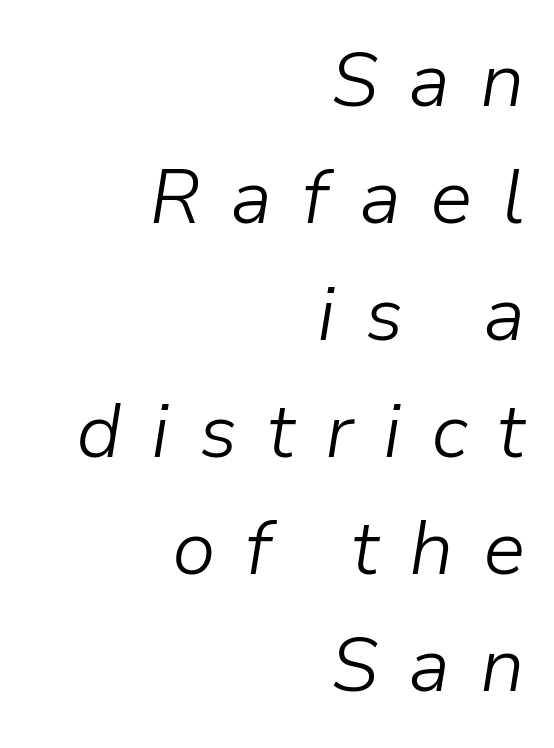
Q: Is the text bold? A: No.
Q: Is the text italic (slanted)? A: Yes, it leans right by about 9 degrees.
Q: Is the text underlined? A: No.
Q: How is the paragraph aligned? A: Right-aligned.
Q: Is the spacing between letters normal or unusually wide? A: Unusually wide.
Q: Is the spacing between lines tight, normal or loose? A: Normal.
Q: Width (condensed, normal, or wide)? A: Normal.
Q: Stroke contrast? A: Low.
Q: x-height? A: Medium.
Q: Monospaced? A: No.
